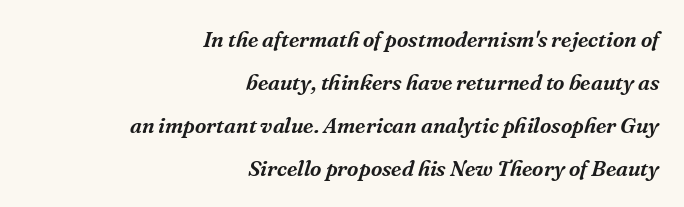
The image shows 22 px text type, italic (leaning right); set right-aligned, loose line spacing (1.95x), normal letter spacing, not underlined.
